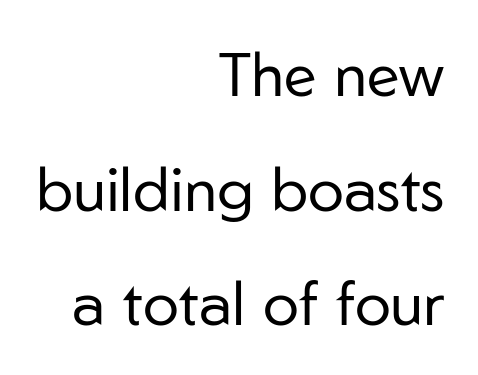
Q: Is the text bold? A: No.
Q: Is the text italic (slanted)? A: No, it is upright.
Q: Is the typeface a serif or a sans-serif typeface? A: Sans-serif.
Q: Is the text underlined? A: No.
Q: How is the paragraph aligned? A: Right-aligned.
Q: Is the spacing between letters normal or unusually wide? A: Normal.
Q: Width (condensed, normal, or wide)? A: Normal.
Q: Stroke contrast? A: Low.
Q: x-height? A: Medium.
Q: Monospaced? A: No.
